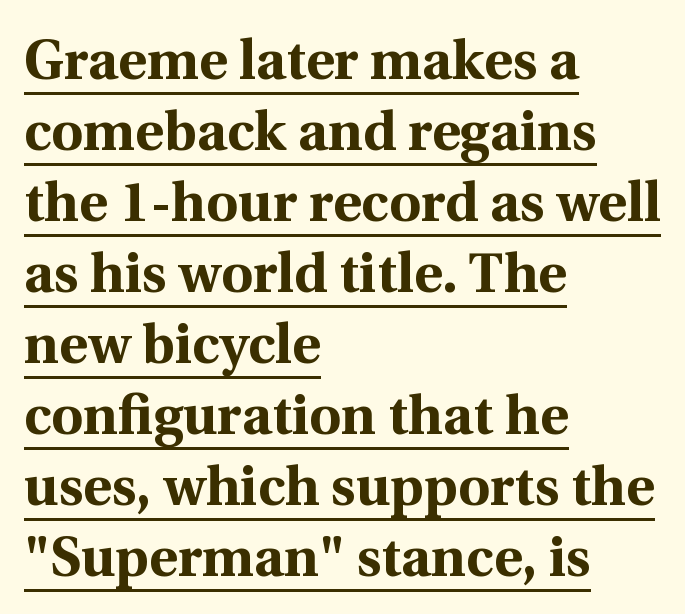
The image shows 55 px bold serif type, upright; set left-aligned, normal line spacing (1.29x), normal letter spacing, underlined; a medium x-height.
